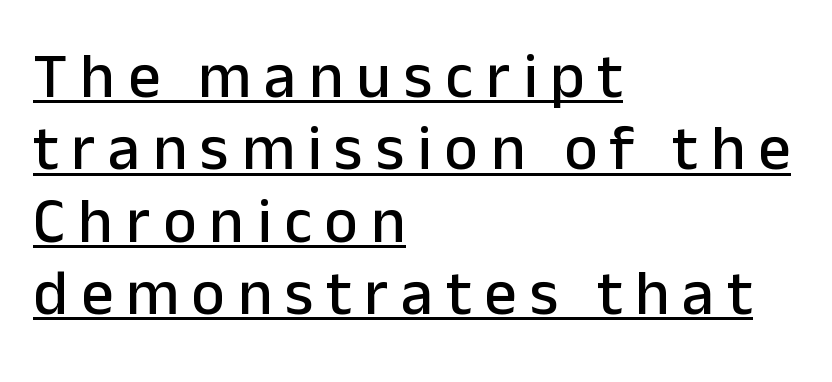
{"serif": "no", "italic": "no", "width": "normal", "stroke_contrast": "low", "x_height": "medium", "monospaced": "no", "underline": "yes", "align": "left", "line_spacing": "tight", "line_spacing_ratio": 1.13, "letter_spacing": "wide", "letter_spacing_em": 0.2, "glyph_px": 64}
